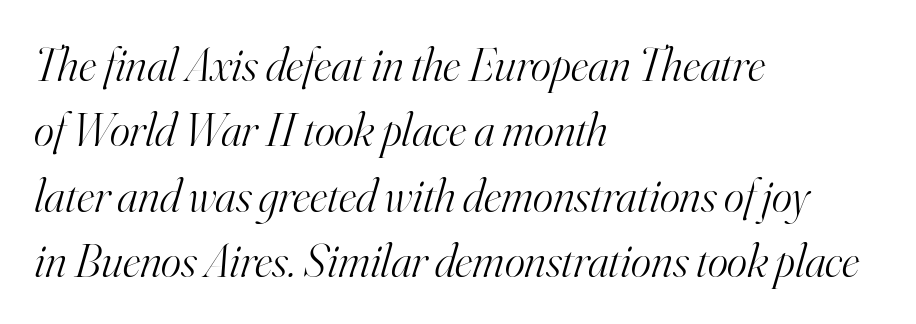
Q: Is the text bold? A: No.
Q: Is the text italic (slanted)? A: Yes, it leans right by about 16 degrees.
Q: Is the typeface a serif or a sans-serif typeface? A: Serif.
Q: Is the text underlined? A: No.
Q: How is the paragraph aligned? A: Left-aligned.
Q: Is the spacing between letters normal or unusually wide? A: Normal.
Q: Is the spacing between lines tight, normal or loose? A: Normal.
Q: Width (condensed, normal, or wide)? A: Normal.
Q: Stroke contrast? A: High.
Q: x-height? A: Small.
Q: Monospaced? A: No.
